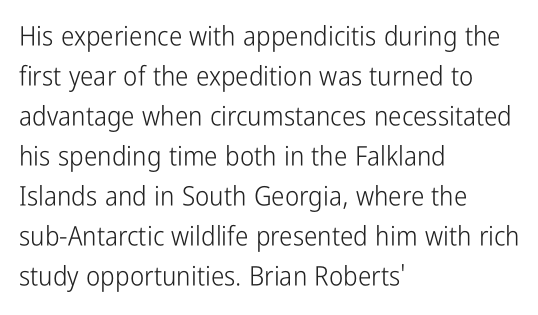
The image shows 27 px text type, upright; set left-aligned, normal line spacing (1.48x), normal letter spacing, not underlined.
